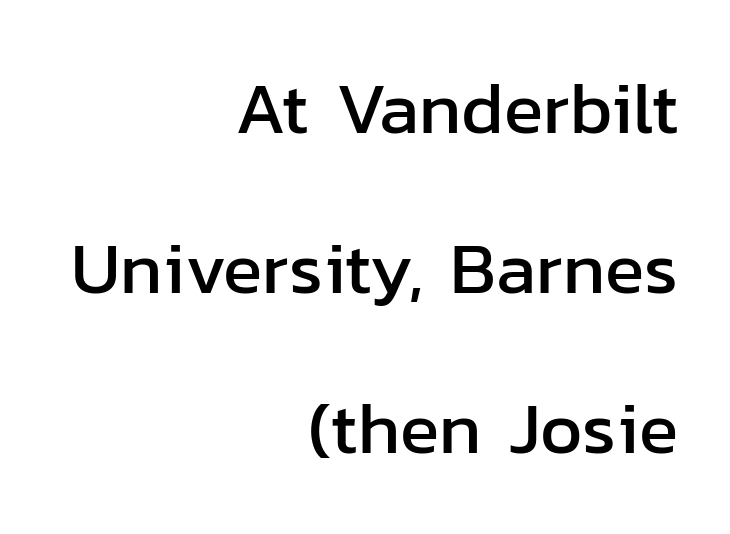
Q: Is the text italic (slanted)? A: No, it is upright.
Q: Is the typeface a serif or a sans-serif typeface? A: Sans-serif.
Q: Is the text underlined? A: No.
Q: How is the paragraph aligned? A: Right-aligned.
Q: Is the spacing between letters normal or unusually wide? A: Normal.
Q: Is the spacing between lines tight, normal or loose? A: Loose.
Q: Width (condensed, normal, or wide)? A: Normal.
Q: Stroke contrast? A: Low.
Q: x-height? A: Medium.
Q: Monospaced? A: No.
